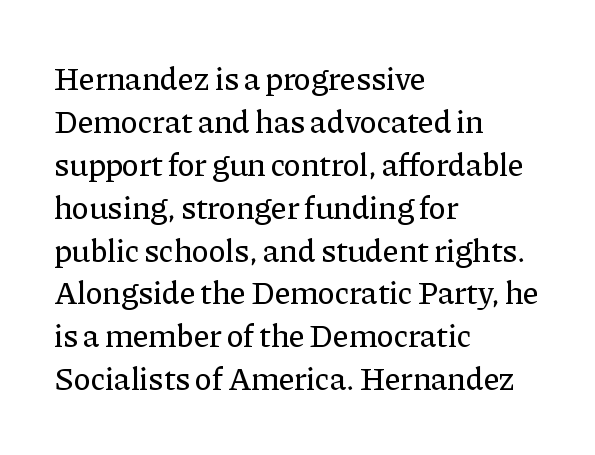
Horizontal bands of white between lines are of average thickness. Rendered with straight, roman letterforms. Lines of text with bare space underneath. Observe the serifs anchoring each vertical stroke in this sample. Compared with typical body copy, the letter spacing here is the same. The letters advance in unequal steps, a hallmark of proportional type.
